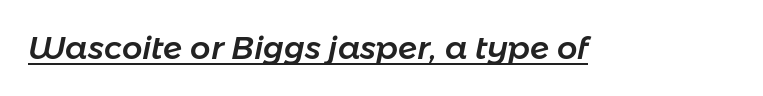
{"italic": "yes", "lean": "right", "slant_degrees": 11, "width": "normal", "stroke_contrast": "low", "x_height": "medium", "monospaced": "no", "underline": "yes", "letter_spacing": "normal", "letter_spacing_em": 0.0, "glyph_px": 32}
